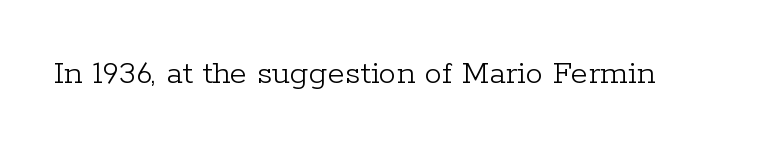
Q: Is the text bold? A: No.
Q: Is the text italic (slanted)? A: No, it is upright.
Q: Is the typeface a serif or a sans-serif typeface? A: Serif.
Q: Is the text underlined? A: No.
Q: Is the spacing between letters normal or unusually wide? A: Normal.
Q: Width (condensed, normal, or wide)? A: Normal.
Q: Stroke contrast? A: Low.
Q: x-height? A: Medium.
Q: Monospaced? A: No.
